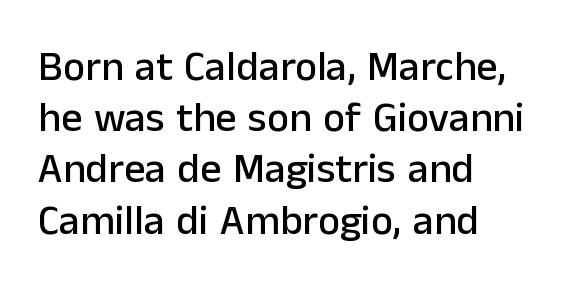
{"serif": "no", "italic": "no", "width": "normal", "stroke_contrast": "low", "x_height": "medium", "monospaced": "no", "underline": "no", "align": "left", "line_spacing_ratio": 1.22, "letter_spacing": "normal", "letter_spacing_em": 0.0, "glyph_px": 42}
